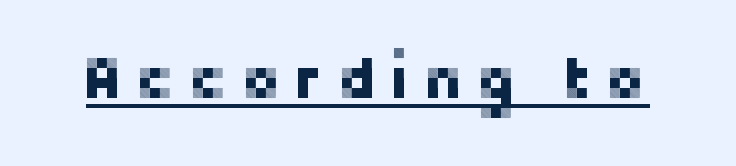
Q: Is the text italic (slanted)? A: No, it is upright.
Q: Is the typeface a serif or a sans-serif typeface? A: Sans-serif.
Q: Is the text underlined? A: Yes.
Q: Is the spacing between letters normal or unusually wide? A: Unusually wide.
Q: Width (condensed, normal, or wide)? A: Normal.
Q: Stroke contrast? A: Low.
Q: x-height? A: Medium.
Q: Monospaced? A: No.
